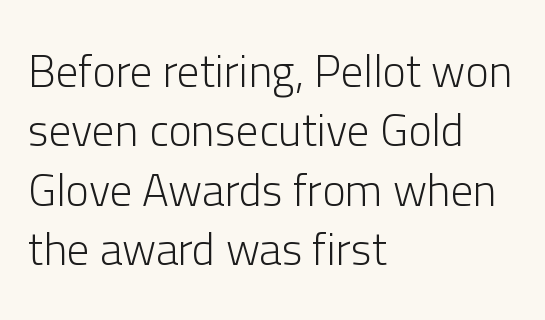
{"serif": "no", "italic": "no", "bold": "no", "weight": "light", "width": "normal", "stroke_contrast": "low", "x_height": "medium", "monospaced": "no", "underline": "no", "align": "left", "line_spacing": "normal", "line_spacing_ratio": 1.32, "letter_spacing": "normal", "letter_spacing_em": 0.0, "glyph_px": 45}
